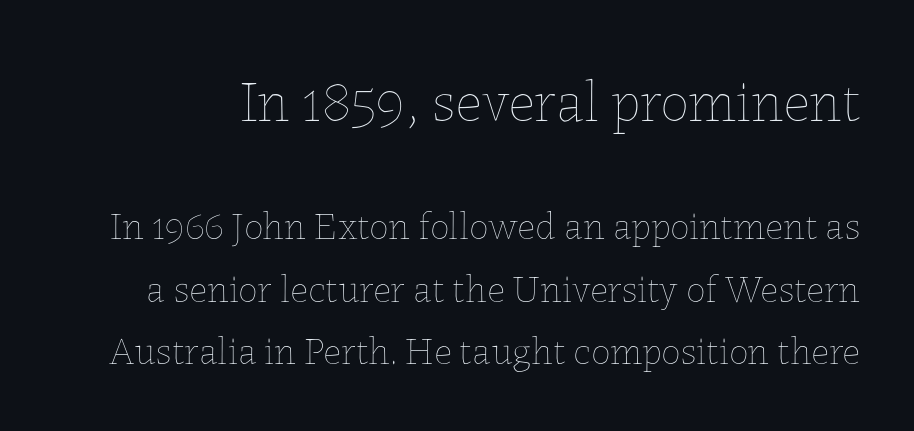
{"italic": "no", "bold": "no", "weight": "thin", "width": "normal", "stroke_contrast": "low", "x_height": "medium", "monospaced": "no", "underline": "no", "line_spacing": "normal", "line_spacing_ratio": 1.61, "letter_spacing": "normal", "letter_spacing_em": 0.0, "larger_block": "first", "size_ratio": 1.49, "glyph_px": 58}
